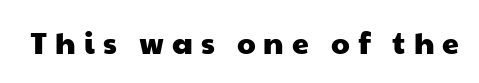
Q: Is the typeface a serif or a sans-serif typeface? A: Sans-serif.
Q: Is the text underlined? A: No.
Q: Is the spacing between letters normal or unusually wide? A: Unusually wide.
Q: Width (condensed, normal, or wide)? A: Wide.
Q: Stroke contrast? A: Low.
Q: x-height? A: Medium.
Q: Monospaced? A: No.
